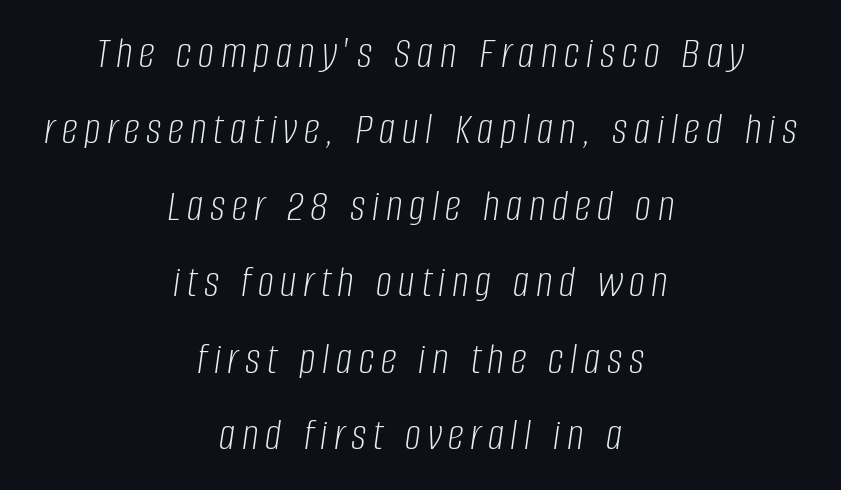
{"italic": "yes", "lean": "right", "slant_degrees": 8, "bold": "no", "weight": "light", "width": "condensed", "stroke_contrast": "low", "x_height": "large", "monospaced": "no", "underline": "no", "align": "center", "line_spacing": "normal", "line_spacing_ratio": 1.7, "glyph_px": 45}
